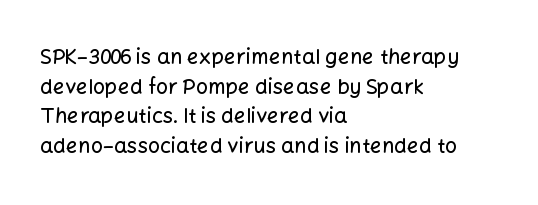
{"italic": "no", "underline": "no", "align": "left", "line_spacing": "normal", "line_spacing_ratio": 1.41, "letter_spacing": "normal", "letter_spacing_em": 0.0, "glyph_px": 21}
